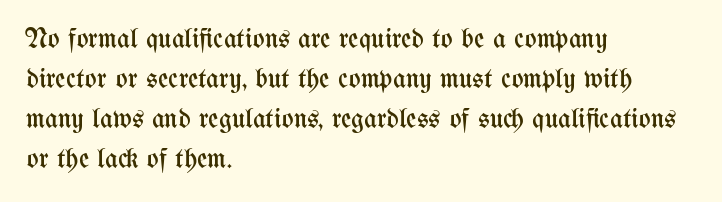
Q: Is the text bold? A: No.
Q: Is the text italic (slanted)? A: No, it is upright.
Q: Is the text underlined? A: No.
Q: How is the paragraph aligned? A: Left-aligned.
Q: Is the spacing between letters normal or unusually wide? A: Normal.
Q: Is the spacing between lines tight, normal or loose? A: Normal.
Q: Width (condensed, normal, or wide)? A: Condensed.
Q: Stroke contrast? A: Medium.
Q: x-height? A: Medium.
Q: Monospaced? A: No.
